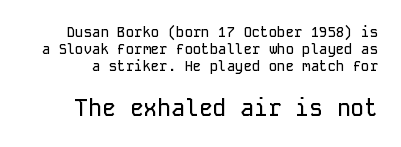
{"italic": "no", "underline": "no", "line_spacing_ratio": 1.23, "letter_spacing": "normal", "letter_spacing_em": 0.0, "larger_block": "second", "size_ratio": 1.64, "glyph_px": 23}
